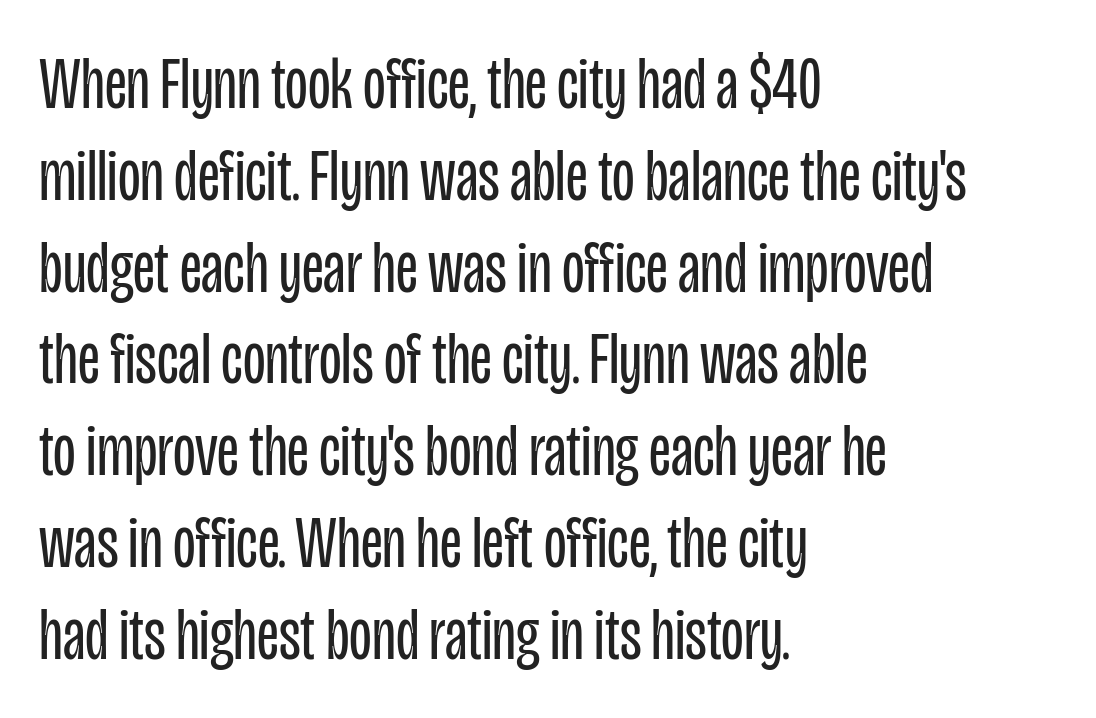
The image shows 74 px regular-weight, condensed sans-serif type, upright; set left-aligned, line spacing 1.24x, normal letter spacing, not underlined; low stroke contrast and a large x-height.
